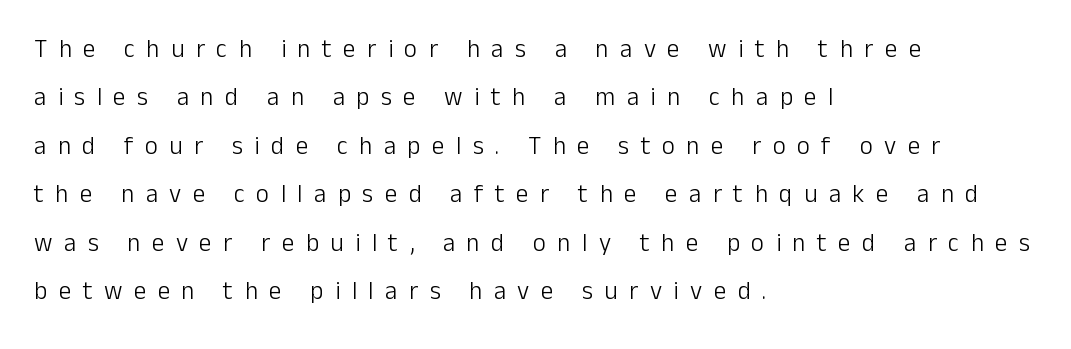
Q: Is the text bold? A: No.
Q: Is the text italic (slanted)? A: No, it is upright.
Q: Is the text underlined? A: No.
Q: How is the paragraph aligned? A: Left-aligned.
Q: Is the spacing between letters normal or unusually wide? A: Unusually wide.
Q: Is the spacing between lines tight, normal or loose? A: Loose.
